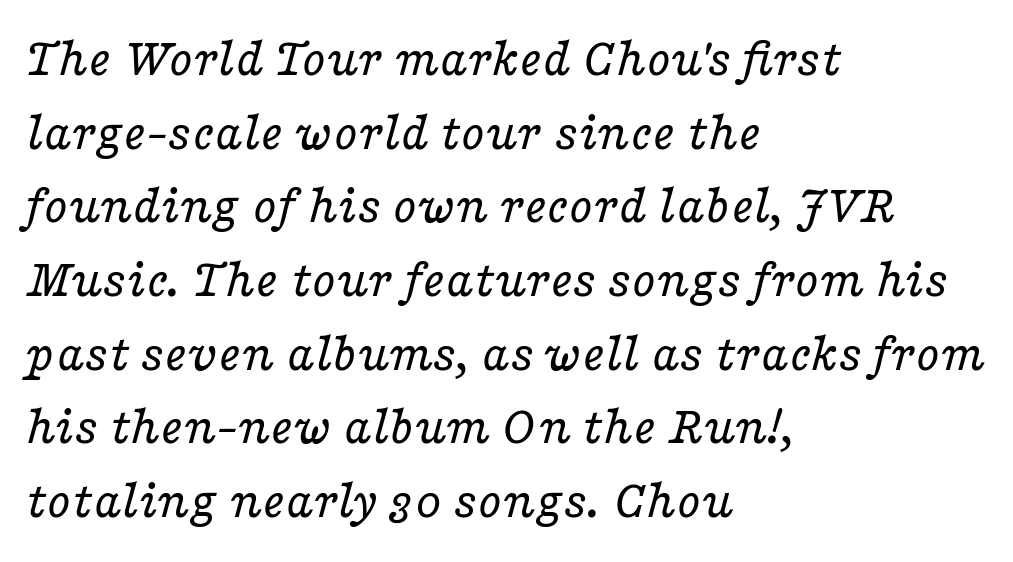
{"serif": "yes", "italic": "yes", "lean": "right", "slant_degrees": 16, "bold": "no", "weight": "regular", "width": "wide", "stroke_contrast": "low", "x_height": "medium", "monospaced": "no", "underline": "no", "align": "left", "line_spacing": "normal", "line_spacing_ratio": 1.34, "letter_spacing": "normal", "letter_spacing_em": 0.0, "glyph_px": 55}
